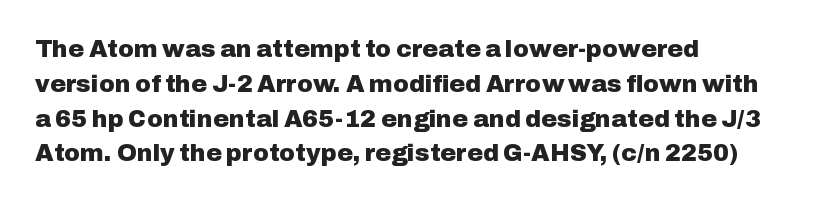
The image shows 24 px bold type, upright; set left-aligned, normal line spacing (1.45x), normal letter spacing, not underlined.
